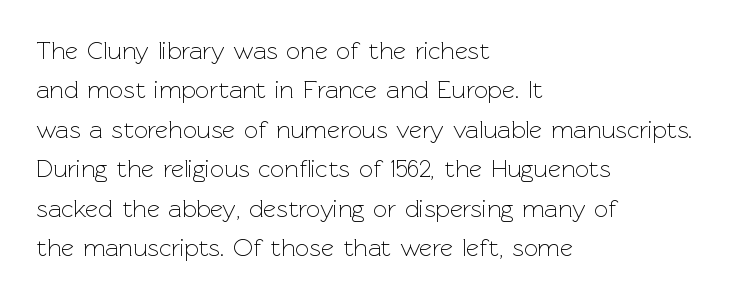
Q: Is the text bold? A: No.
Q: Is the text italic (slanted)? A: No, it is upright.
Q: Is the text underlined? A: No.
Q: How is the paragraph aligned? A: Left-aligned.
Q: Is the spacing between letters normal or unusually wide? A: Normal.
Q: Is the spacing between lines tight, normal or loose? A: Normal.
